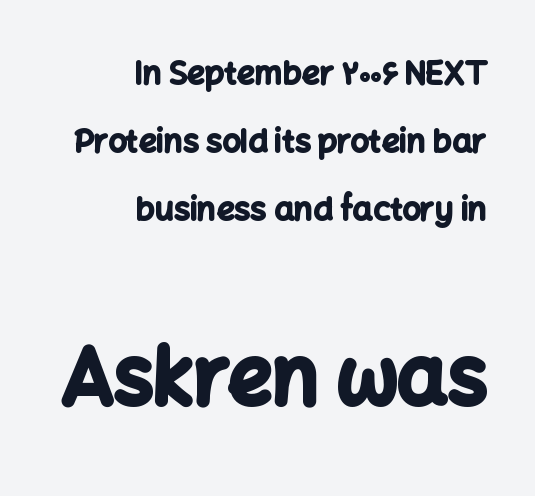
{"serif": "no", "italic": "no", "bold": "yes", "weight": "bold", "width": "normal", "stroke_contrast": "low", "x_height": "medium", "monospaced": "no", "underline": "no", "align": "right", "line_spacing": "loose", "line_spacing_ratio": 2.13, "letter_spacing": "normal", "letter_spacing_em": 0.0, "larger_block": "second", "size_ratio": 2.47, "glyph_px": 79}
